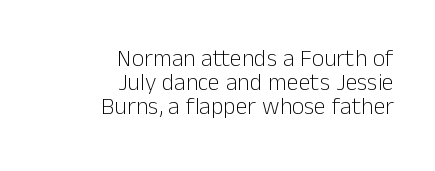
The image shows 24 px text type, upright; set right-aligned, tight line spacing (1.0x), normal letter spacing, not underlined.
